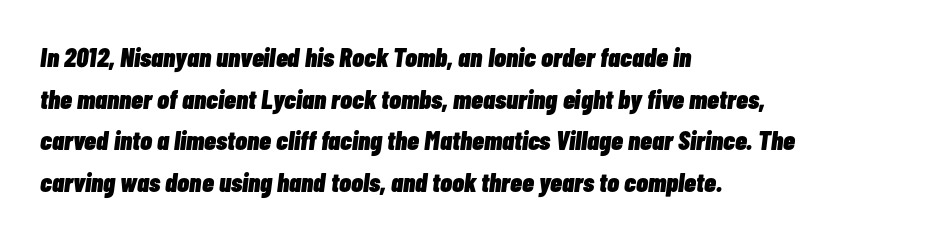
The image shows 27 px bold type, italic (leaning right); set left-aligned, normal line spacing (1.54x), normal letter spacing, not underlined.
